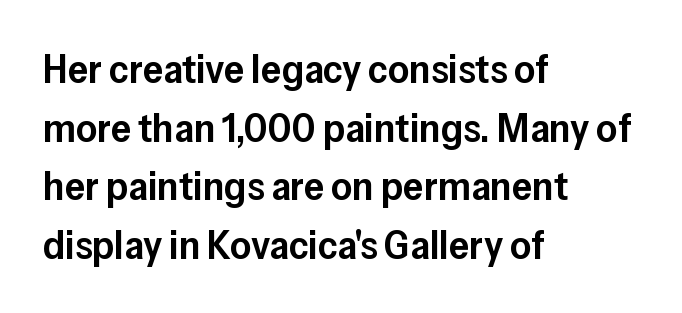
{"serif": "no", "italic": "no", "bold": "semi", "weight": "semibold", "width": "normal", "stroke_contrast": "low", "x_height": "medium", "monospaced": "no", "underline": "no", "align": "left", "line_spacing": "normal", "line_spacing_ratio": 1.43, "letter_spacing": "normal", "letter_spacing_em": 0.0, "glyph_px": 41}
